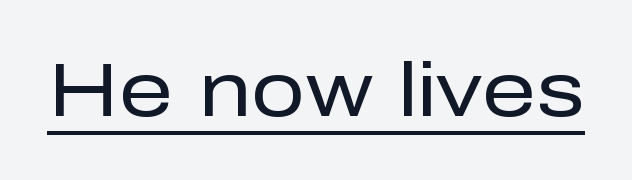
Q: Is the text bold? A: No.
Q: Is the text italic (slanted)? A: No, it is upright.
Q: Is the typeface a serif or a sans-serif typeface? A: Sans-serif.
Q: Is the text underlined? A: Yes.
Q: Is the spacing between letters normal or unusually wide? A: Normal.
Q: Width (condensed, normal, or wide)? A: Normal.
Q: Stroke contrast? A: Low.
Q: x-height? A: Medium.
Q: Monospaced? A: No.
